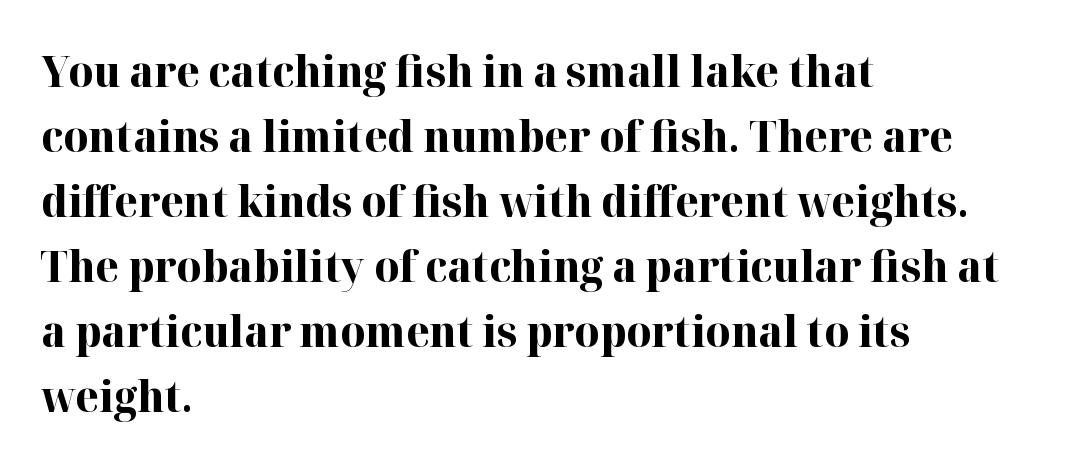
The words here are not underlined. Reading down the column, the eye jumps a familiar distance to each next line. Every row of glyphs begins at an identical x-position on the left. The typography opts for an upright posture over an oblique one.
